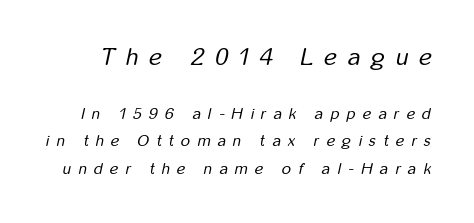
The image shows 24 px text type, italic (leaning right); set line spacing 1.73x, unusually wide letter spacing (+0.46 em), not underlined; the first (top) block is 1.5x larger.
